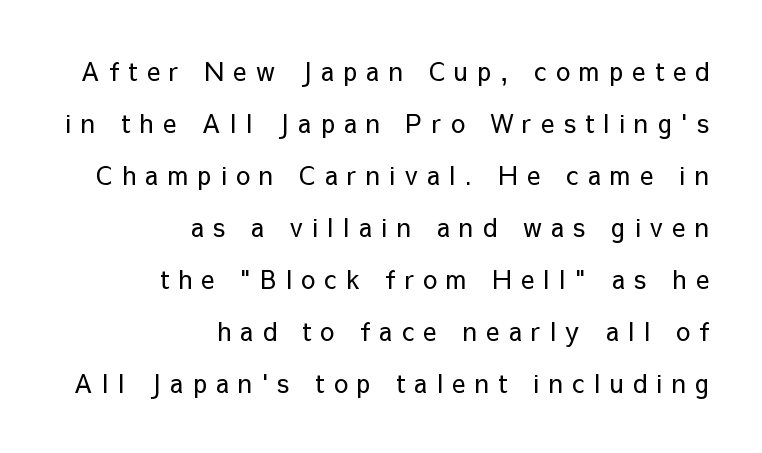
{"italic": "no", "bold": "no", "underline": "no", "align": "right", "line_spacing": "loose", "line_spacing_ratio": 2.08, "letter_spacing": "wide", "letter_spacing_em": 0.37, "glyph_px": 25}
